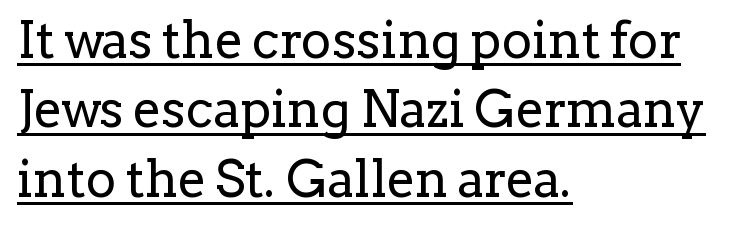
{"serif": "yes", "italic": "no", "bold": "no", "weight": "regular", "width": "normal", "stroke_contrast": "low", "x_height": "medium", "monospaced": "no", "underline": "yes", "align": "left", "line_spacing": "normal", "line_spacing_ratio": 1.36, "letter_spacing": "normal", "letter_spacing_em": 0.0, "glyph_px": 51}
